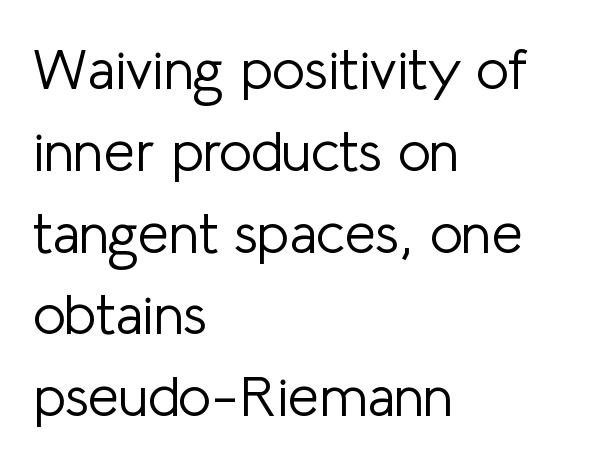
Q: Is the text bold? A: No.
Q: Is the text italic (slanted)? A: No, it is upright.
Q: Is the typeface a serif or a sans-serif typeface? A: Sans-serif.
Q: Is the text underlined? A: No.
Q: How is the paragraph aligned? A: Left-aligned.
Q: Is the spacing between letters normal or unusually wide? A: Normal.
Q: Is the spacing between lines tight, normal or loose? A: Normal.
Q: Width (condensed, normal, or wide)? A: Normal.
Q: Stroke contrast? A: Low.
Q: x-height? A: Medium.
Q: Monospaced? A: No.
